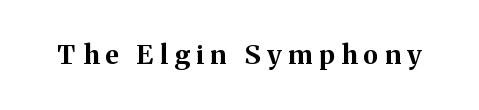
Q: Is the text bold? A: Yes.
Q: Is the text italic (slanted)? A: No, it is upright.
Q: Is the text underlined? A: No.
Q: Is the spacing between letters normal or unusually wide? A: Unusually wide.
